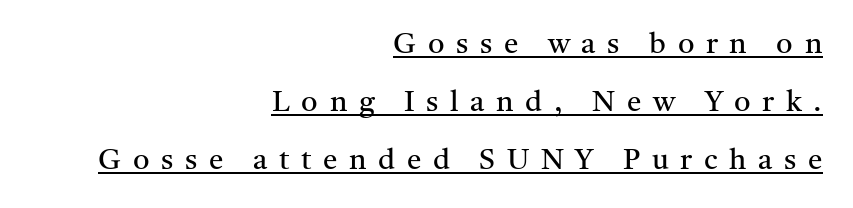
{"serif": "yes", "italic": "no", "bold": "no", "weight": "regular", "width": "normal", "stroke_contrast": "medium", "x_height": "medium", "monospaced": "no", "underline": "yes", "align": "right", "line_spacing": "loose", "line_spacing_ratio": 2.0, "letter_spacing": "wide", "letter_spacing_em": 0.4, "glyph_px": 29}
